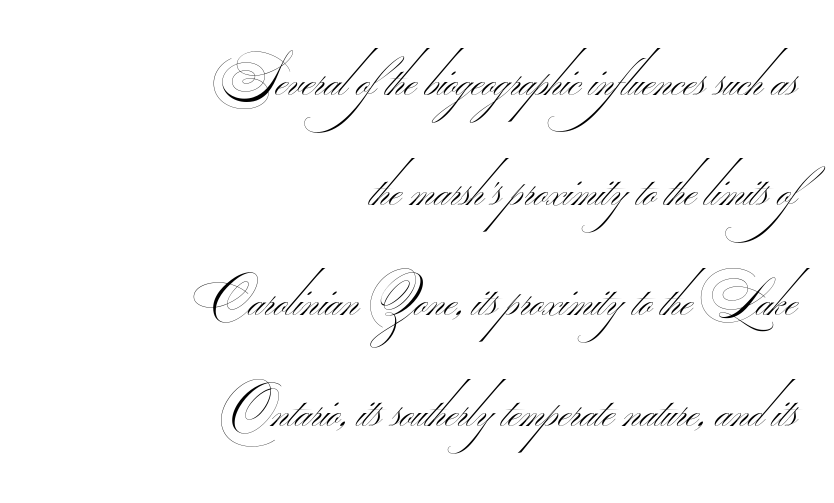
The image shows 52 px thin, wide sans-serif type; set right-aligned, loose line spacing (2.12x), normal letter spacing, not underlined; medium stroke contrast.
